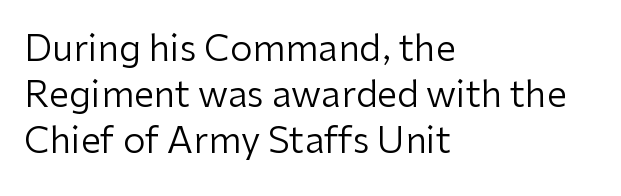
The space beneath each line is pristine and unruled. The vertical gap from one line to the next is medium. A typesetter would label this face a sans. In CSS terms this would be text-align: left. Compared with a typical body face, this is equally light or lighter still.
